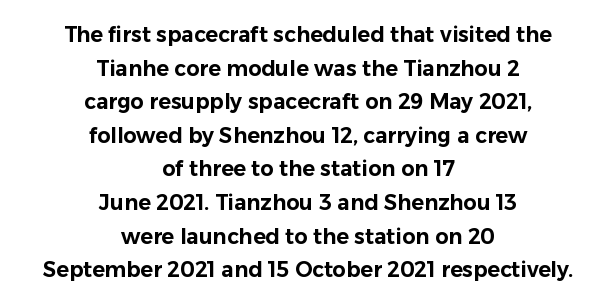
Q: Is the text italic (slanted)? A: No, it is upright.
Q: Is the text underlined? A: No.
Q: How is the paragraph aligned? A: Centered.
Q: Is the spacing between letters normal or unusually wide? A: Normal.
Q: Is the spacing between lines tight, normal or loose? A: Normal.
